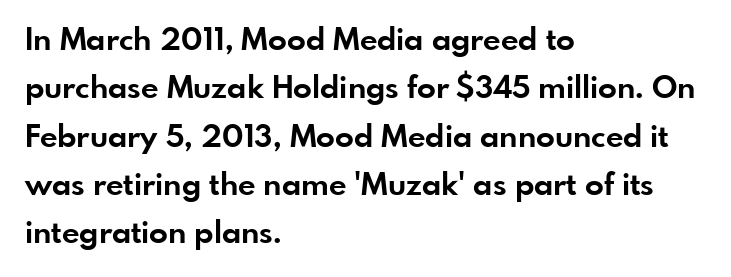
Q: Is the text bold? A: Yes.
Q: Is the text italic (slanted)? A: No, it is upright.
Q: Is the typeface a serif or a sans-serif typeface? A: Sans-serif.
Q: Is the text underlined? A: No.
Q: How is the paragraph aligned? A: Left-aligned.
Q: Is the spacing between letters normal or unusually wide? A: Normal.
Q: Is the spacing between lines tight, normal or loose? A: Normal.
Q: Width (condensed, normal, or wide)? A: Normal.
Q: Stroke contrast? A: Low.
Q: x-height? A: Small.
Q: Monospaced? A: No.
